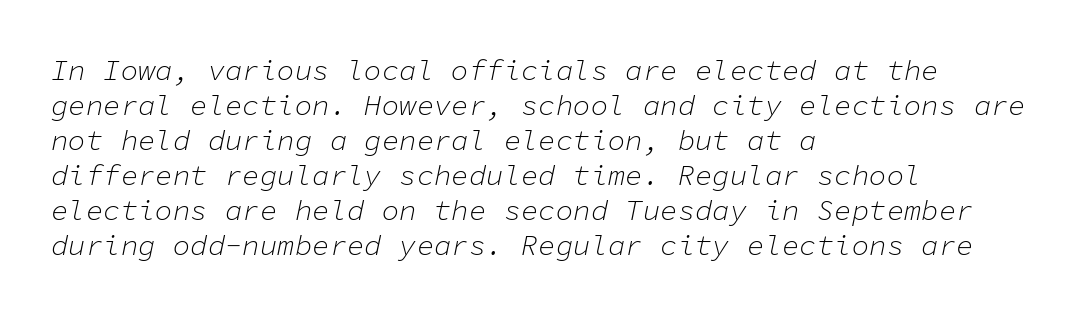
{"italic": "yes", "lean": "right", "slant_degrees": 11, "bold": "no", "weight": "light", "width": "normal", "stroke_contrast": "low", "x_height": "medium", "monospaced": "yes", "underline": "no", "align": "left", "line_spacing_ratio": 1.21, "letter_spacing": "normal", "letter_spacing_em": 0.0, "glyph_px": 29}
